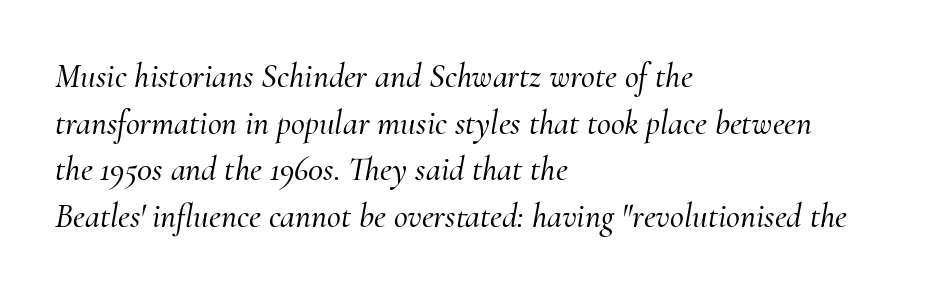
The image shows 34 px serif type, italic (leaning right); set left-aligned, normal line spacing (1.37x), normal letter spacing, not underlined; medium stroke contrast and a small x-height.
